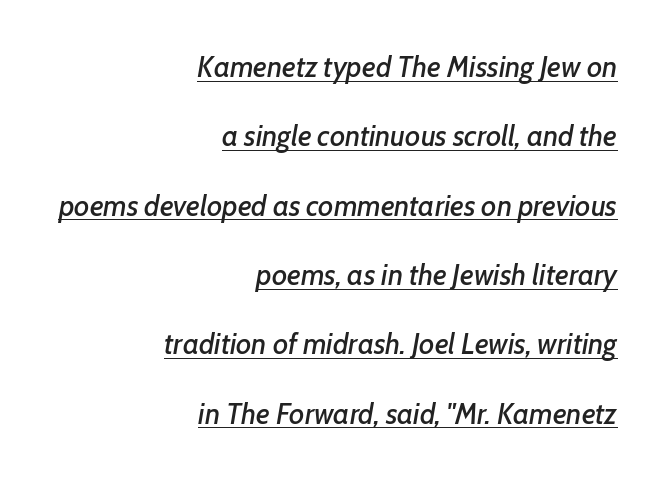
The image shows 29 px text type, italic (leaning right); set right-aligned, loose line spacing (2.39x), normal letter spacing, underlined; low stroke contrast and a medium x-height.
